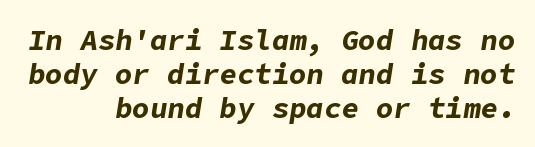
Q: Is the text bold? A: Yes.
Q: Is the text italic (slanted)? A: Yes, it leans right by about 9 degrees.
Q: Is the text underlined? A: No.
Q: How is the paragraph aligned? A: Right-aligned.
Q: Is the spacing between letters normal or unusually wide? A: Normal.
Q: Width (condensed, normal, or wide)? A: Normal.
Q: Stroke contrast? A: Low.
Q: x-height? A: Medium.
